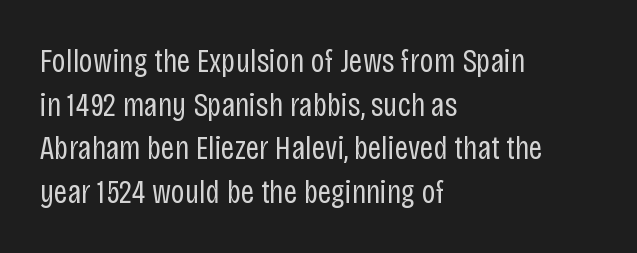
{"serif": "no", "italic": "no", "bold": "no", "weight": "regular", "width": "condensed", "stroke_contrast": "low", "x_height": "large", "monospaced": "no", "underline": "no", "align": "left", "line_spacing": "normal", "line_spacing_ratio": 1.28, "letter_spacing": "normal", "letter_spacing_em": 0.0, "glyph_px": 34}
